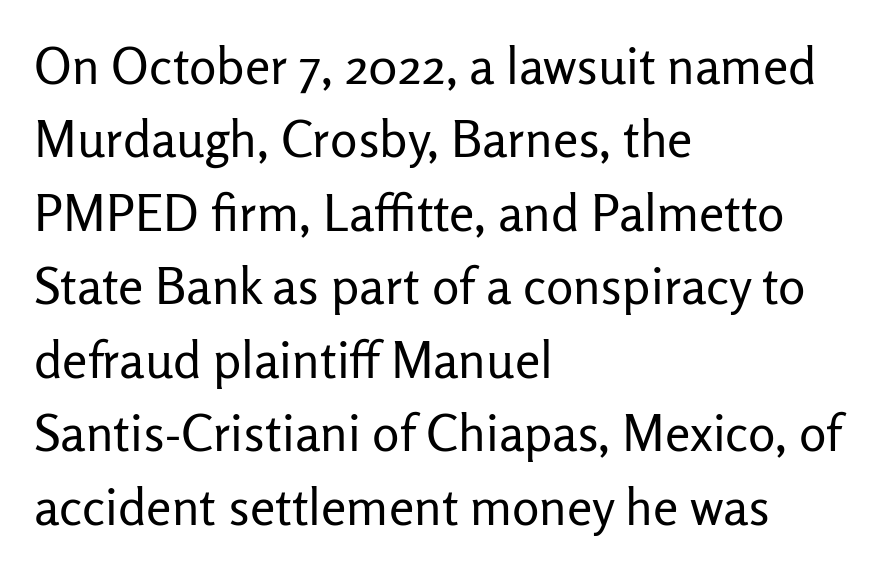
The image shows 51 px regular-weight sans-serif type, upright; set left-aligned, normal line spacing (1.44x), normal letter spacing, not underlined; low stroke contrast and a medium x-height.
